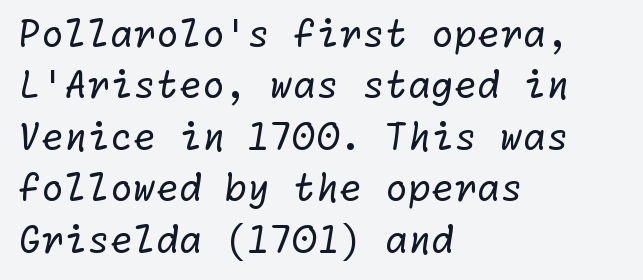
The image shows 37 px regular-weight sans-serif type; set left-aligned, normal line spacing (1.39x), normal letter spacing, not underlined; low stroke contrast and a medium x-height.
